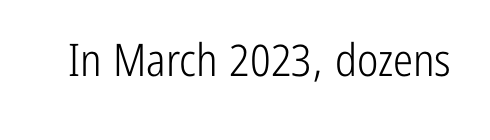
Q: Is the text bold? A: No.
Q: Is the text italic (slanted)? A: No, it is upright.
Q: Is the typeface a serif or a sans-serif typeface? A: Sans-serif.
Q: Is the text underlined? A: No.
Q: Is the spacing between letters normal or unusually wide? A: Normal.
Q: Width (condensed, normal, or wide)? A: Condensed.
Q: Stroke contrast? A: Low.
Q: x-height? A: Medium.
Q: Monospaced? A: No.
